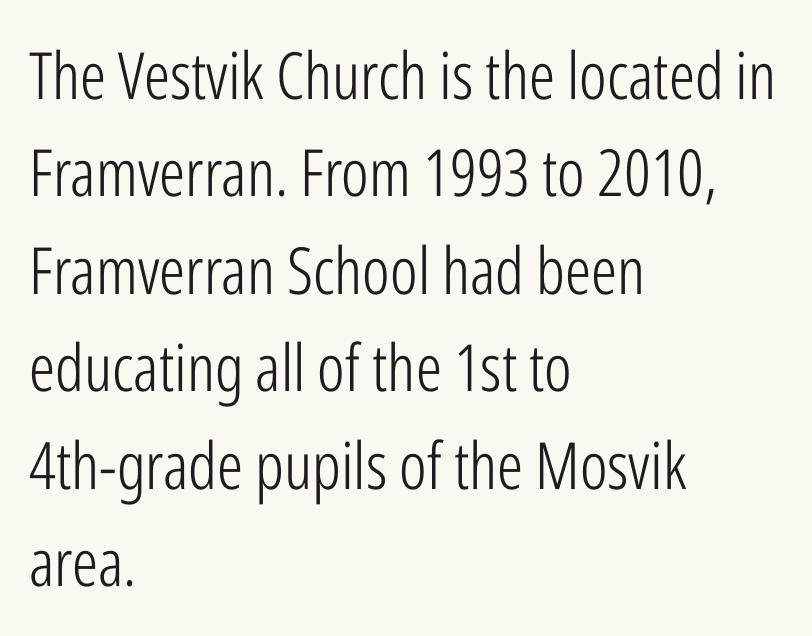
The image shows 65 px light, condensed sans-serif type, upright; set left-aligned, normal line spacing (1.5x), normal letter spacing, not underlined; low stroke contrast and a medium x-height.
